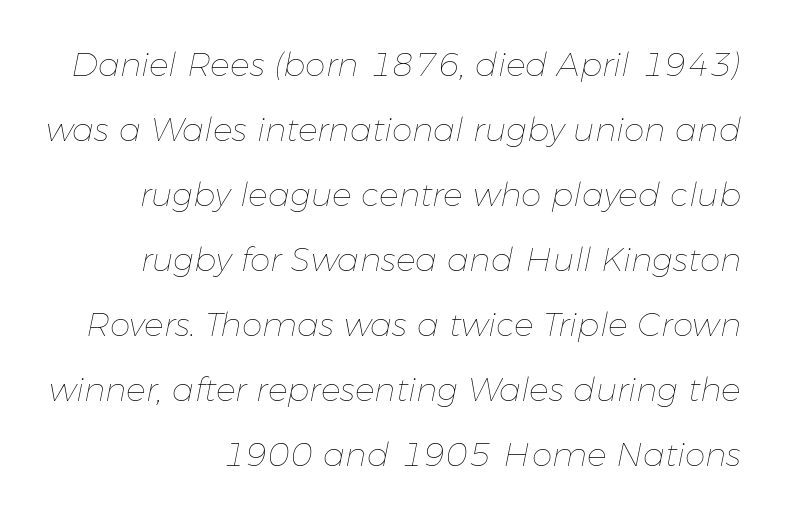
Notice how the passage keeps a crisp vertical edge on the right only. Slanted lettering throughout. Think standard paragraph weight, or any step lighter than that. No word sits above an underline.
